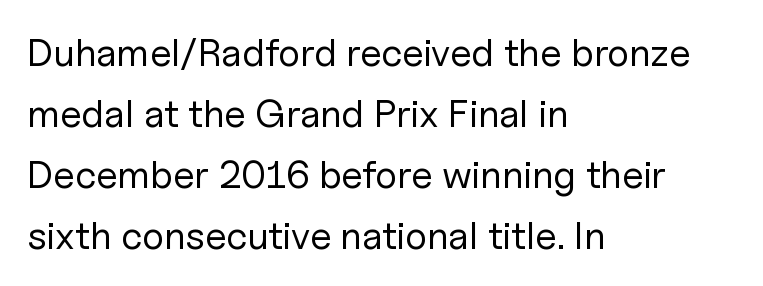
{"serif": "no", "italic": "no", "bold": "no", "weight": "regular", "width": "normal", "stroke_contrast": "low", "x_height": "medium", "monospaced": "no", "underline": "no", "align": "left", "line_spacing": "normal", "line_spacing_ratio": 1.56, "letter_spacing": "normal", "letter_spacing_em": 0.0, "glyph_px": 39}
